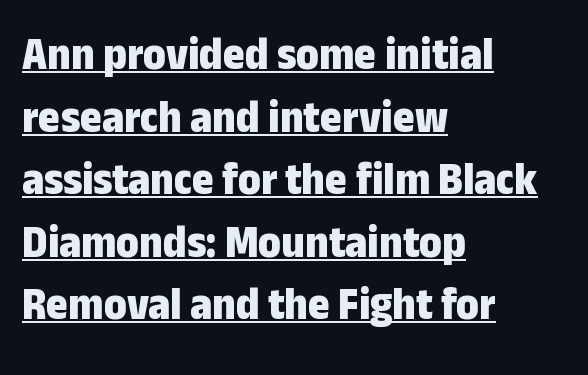
{"serif": "no", "italic": "no", "bold": "yes", "weight": "bold", "width": "condensed", "stroke_contrast": "low", "x_height": "medium", "monospaced": "no", "underline": "yes", "align": "left", "line_spacing": "normal", "line_spacing_ratio": 1.33, "letter_spacing": "normal", "letter_spacing_em": 0.0, "glyph_px": 47}
